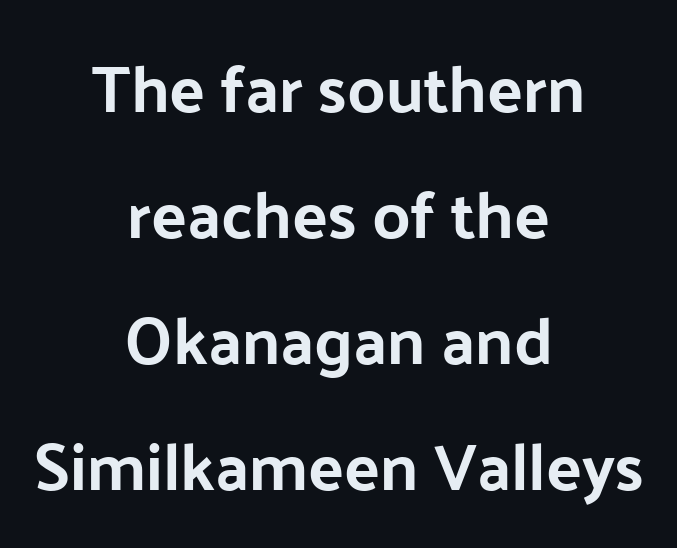
{"serif": "no", "italic": "no", "width": "normal", "stroke_contrast": "low", "x_height": "medium", "monospaced": "no", "underline": "no", "align": "center", "line_spacing": "loose", "line_spacing_ratio": 1.91, "letter_spacing": "normal", "letter_spacing_em": 0.0, "glyph_px": 66}
